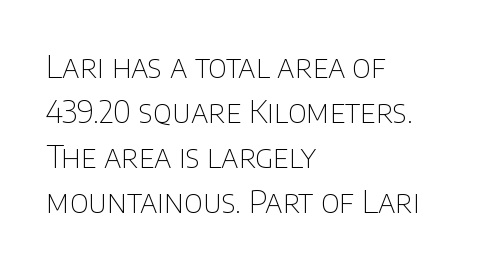
The image shows 31 px thin sans-serif type, upright; set left-aligned, normal line spacing (1.45x), normal letter spacing, not underlined; low stroke contrast and a large x-height.
